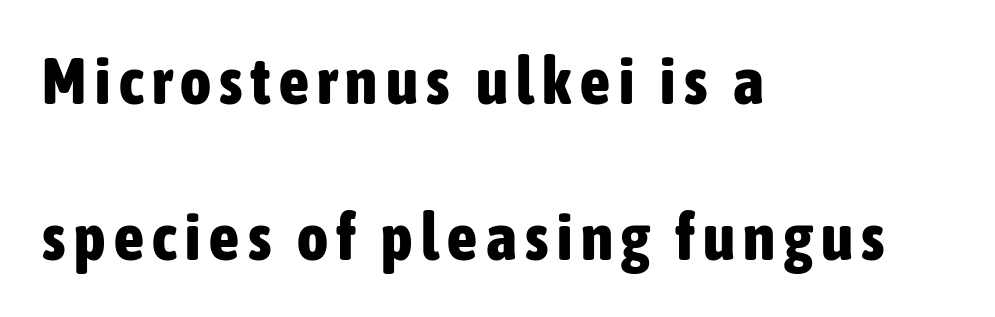
The passage shown stacks its lines with a broad gap. The font's upright variant was chosen for this text. Nothing sits at the stroke ends, so this counts as sans-serif. The rendering uses natural spacing where letterforms have individual widths. The letters are bold, with thick, heavy strokes. Each line starts at the same left margin while the right side varies.
